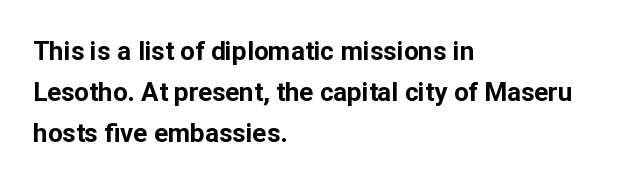
A dark, heavy texture on the line: the type is bold. Characters follow at the spacing the type designer built in. The designer left line spacing at the default. Unmarked baselines from the first word to the last. Posture: vertical.
